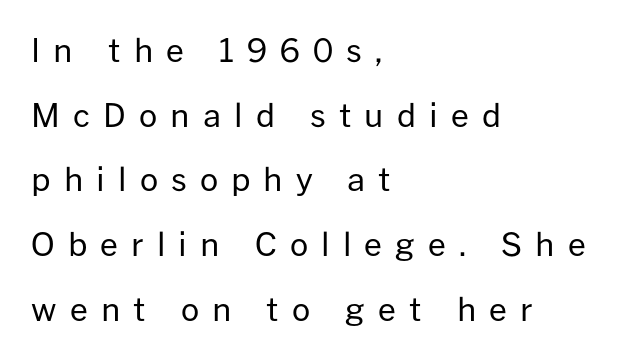
Words float on clear page, feet unadorned. The compositor pushed each line to the left boundary. The typography opts for an upright posture over an oblique one. Weight class: somewhere from thin through regular. Look at the bottom of the vertical strokes: they stop flat, with no serifs. Interline gaps are noticeably wide in this sample.
